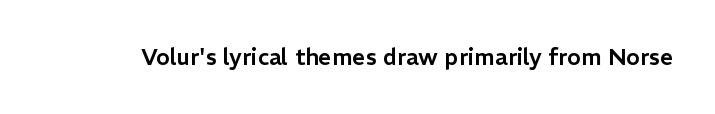
Q: Is the text italic (slanted)? A: No, it is upright.
Q: Is the text underlined? A: No.
Q: Is the spacing between letters normal or unusually wide? A: Normal.
